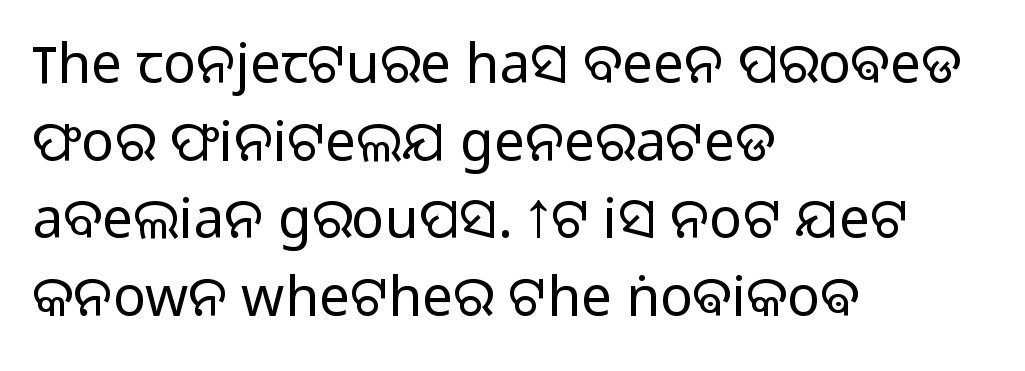
Q: Is the text bold? A: No.
Q: Is the text italic (slanted)? A: No, it is upright.
Q: Is the typeface a serif or a sans-serif typeface? A: Sans-serif.
Q: Is the text underlined? A: No.
Q: How is the paragraph aligned? A: Left-aligned.
Q: Is the spacing between letters normal or unusually wide? A: Normal.
Q: Is the spacing between lines tight, normal or loose? A: Normal.
Q: Width (condensed, normal, or wide)? A: Normal.
Q: Stroke contrast? A: Low.
Q: x-height? A: Medium.
Q: Monospaced? A: No.
